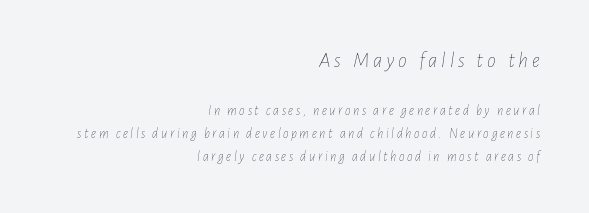
Short and long lines alike share a common ending point at right. The rendering applies a slant to the glyphs. Words float on clear page, feet unadorned. Students, observe: this is what conventionally led text looks like. On a weight scale, this lands at 450 or below. The passage shown begins with its larger block and ends with its smaller one.
